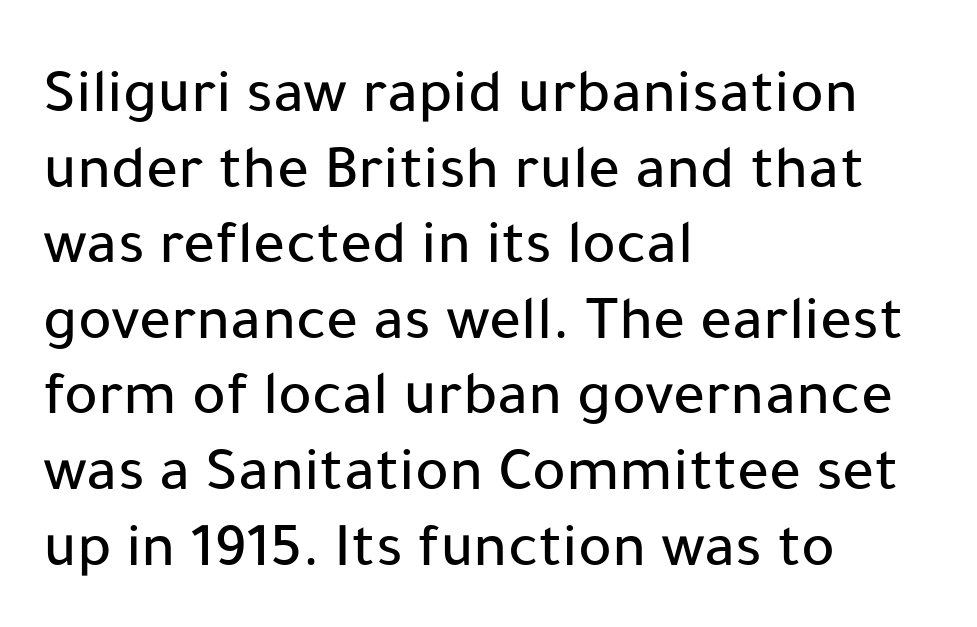
Notice how the stems are strictly vertical — no italics here. Has an underline been added? It has not. Varying glyph widths throughout — classic text-font behaviour. Line starts are locked; line ends wander. There is no visible air inserted between adjacent glyphs. The face used here is a sans, in the tradition of grotesques and geometrics.
